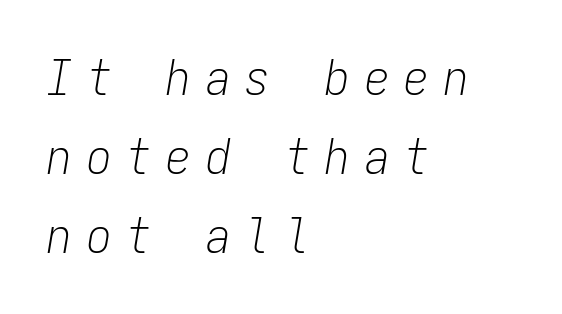
The area under the type is left untouched. The font's italic variant was chosen for this text. This is not heavy type; no bold has been used. Notice how the passage keeps a crisp vertical edge on the left only.
